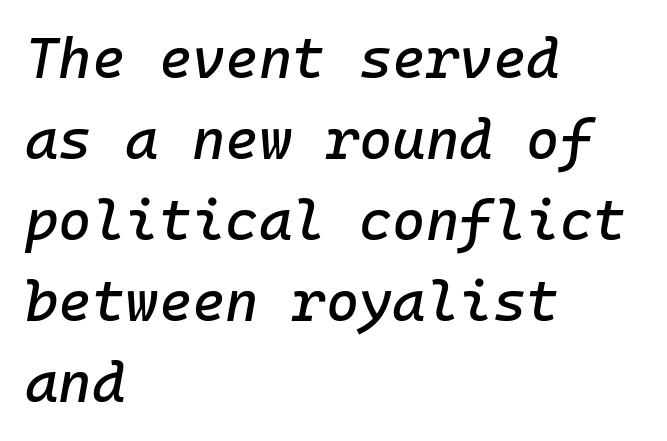
All the whitespace from short lines collects on the right. These lines keep a tight, regular rhythm from letter to letter. Only glyphs here, with clear space below each row. The typography opts for an oblique posture over an upright one. Think of a typewriter: that constant character pitch is what you see here. The vertical gap from one line to the next is medium.
